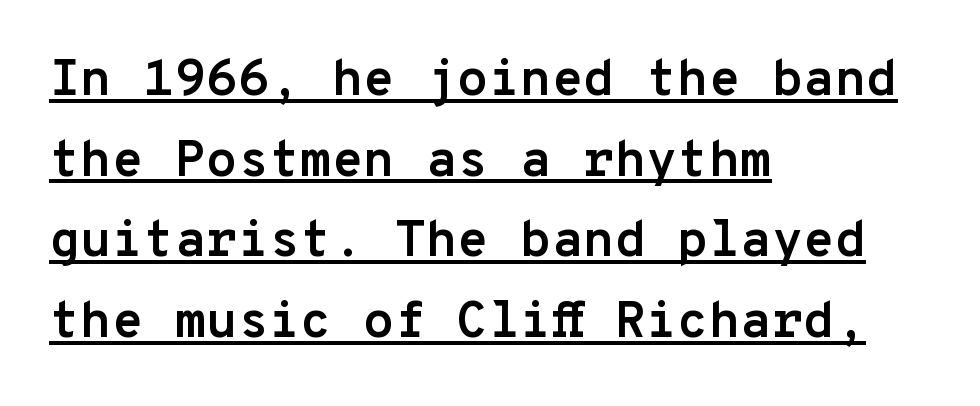
The image shows 51 px semibold sans-serif type, upright, monospaced; set left-aligned, normal line spacing (1.58x), normal letter spacing, underlined; low stroke contrast and a medium x-height.
